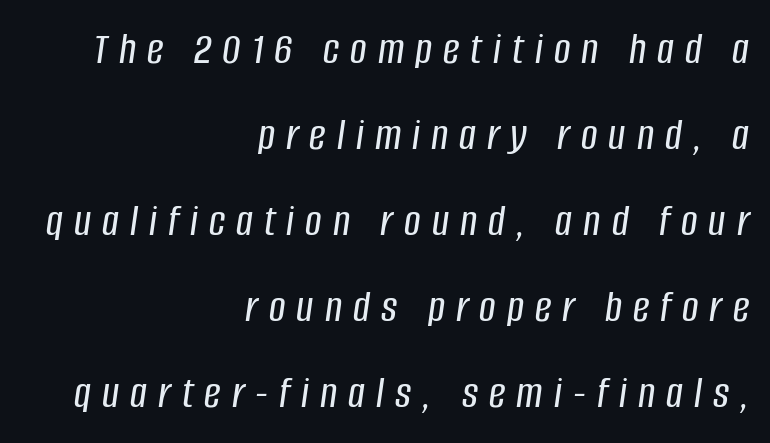
The image shows 46 px condensed type, italic (leaning right); set right-aligned, line spacing 1.87x, unusually wide letter spacing (+0.24 em), not underlined; low stroke contrast and a large x-height.
